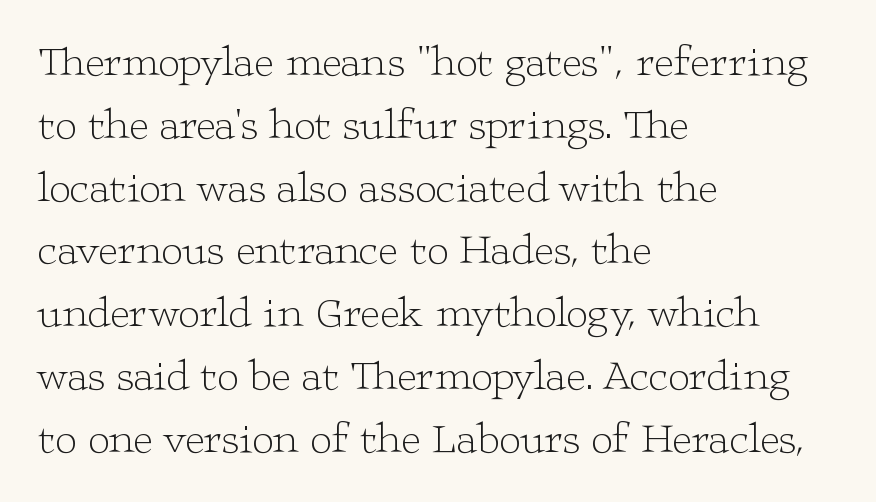
Check the space under the baseline: it is left empty. The letters advance in unequal steps, a hallmark of proportional type. One glance says typical: line gaps are just what's usual. The face used here is seriffed, in the tradition of book romans. Line beginnings align vertically; line endings do not. It's the straight-up-and-down kind of type.
